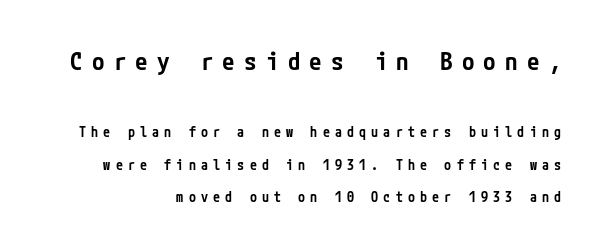
{"italic": "no", "bold": "semi", "underline": "no", "align": "right", "line_spacing": "loose", "line_spacing_ratio": 2.33, "letter_spacing": "wide", "letter_spacing_em": 0.37, "larger_block": "first", "size_ratio": 1.79, "glyph_px": 25}
